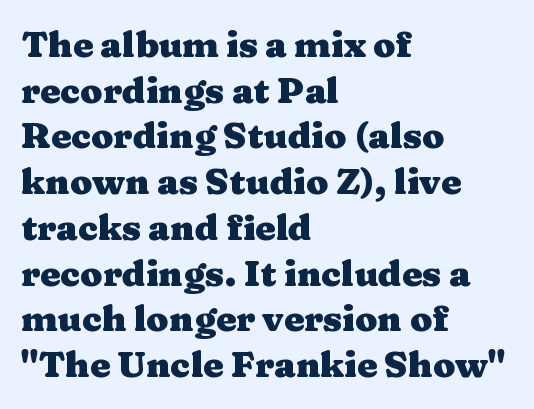
Q: Is the text bold? A: Yes.
Q: Is the text italic (slanted)? A: No, it is upright.
Q: Is the typeface a serif or a sans-serif typeface? A: Serif.
Q: Is the text underlined? A: No.
Q: How is the paragraph aligned? A: Left-aligned.
Q: Is the spacing between letters normal or unusually wide? A: Normal.
Q: Is the spacing between lines tight, normal or loose? A: Normal.
Q: Width (condensed, normal, or wide)? A: Wide.
Q: Stroke contrast? A: Medium.
Q: x-height? A: Medium.
Q: Monospaced? A: No.
